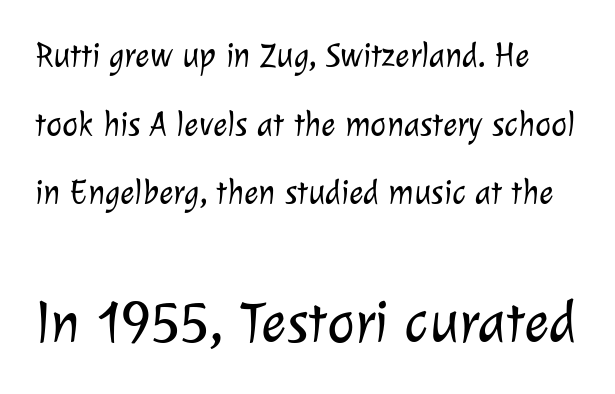
{"serif": "no", "bold": "no", "weight": "light", "width": "normal", "stroke_contrast": "low", "x_height": "medium", "monospaced": "no", "underline": "no", "line_spacing": "loose", "line_spacing_ratio": 2.02, "letter_spacing": "normal", "letter_spacing_em": 0.0, "larger_block": "second", "size_ratio": 1.74, "glyph_px": 59}
